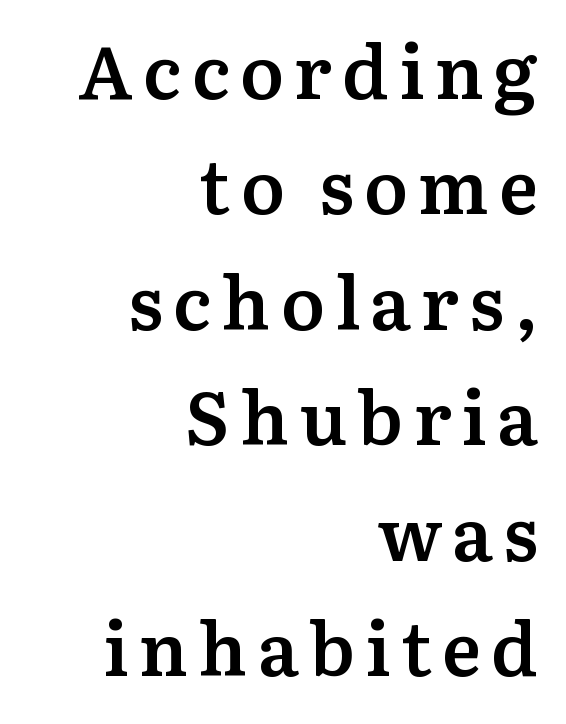
Proportional: the letters do not fall into vertical columns. As a designer I'd log this as weight 600, semibold. Descenders hang freely into open space. A serif font was chosen for this passage. Style check: upright. The block of text has a typical density, with ordinary space between rows.
